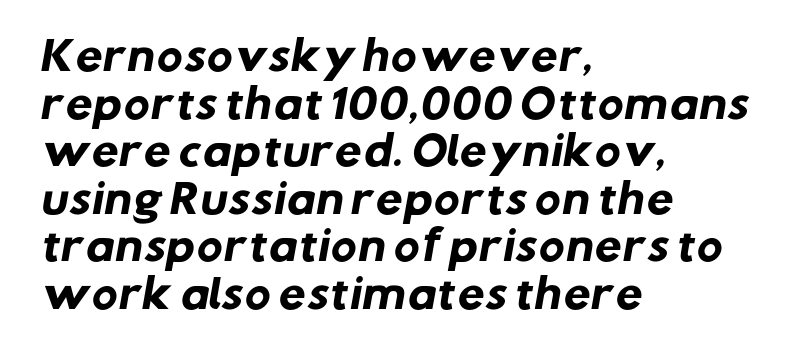
The image shows 39 px heavy sans-serif type; set left-aligned, line spacing 1.22x, normal letter spacing, not underlined; low stroke contrast and a medium x-height.
